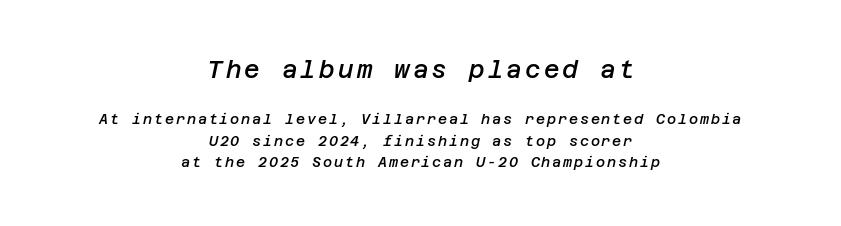
Posture: slanted. Where is the straight margin? There isn't one; the lines are centered. The rendering uses a semibold face; strokes are thickened but not to full bold. Check under the words: just untouched page.
